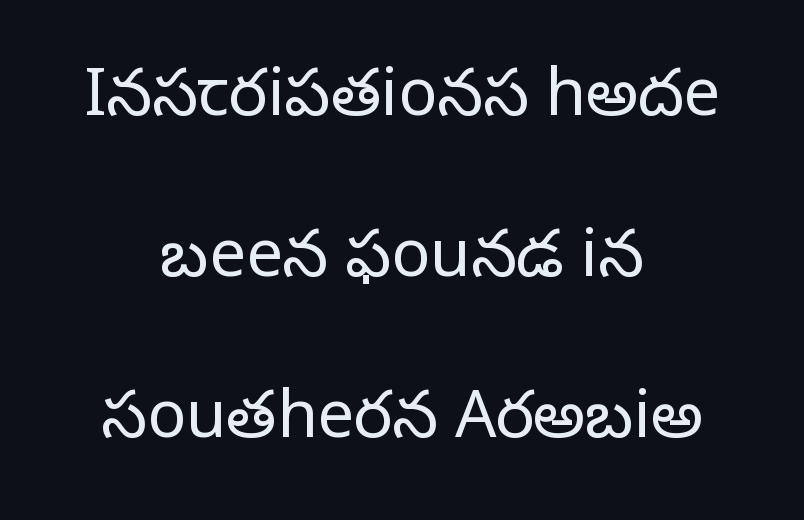
I'd call this a serif setting — the letters wear small feet. Think standard paragraph weight, or any step lighter than that. The passage shown is typed in a proportional face where columns would drift. Designer's note — italics off, roman on. Which margin do the lines hug? Neither — every line sits in the middle.
